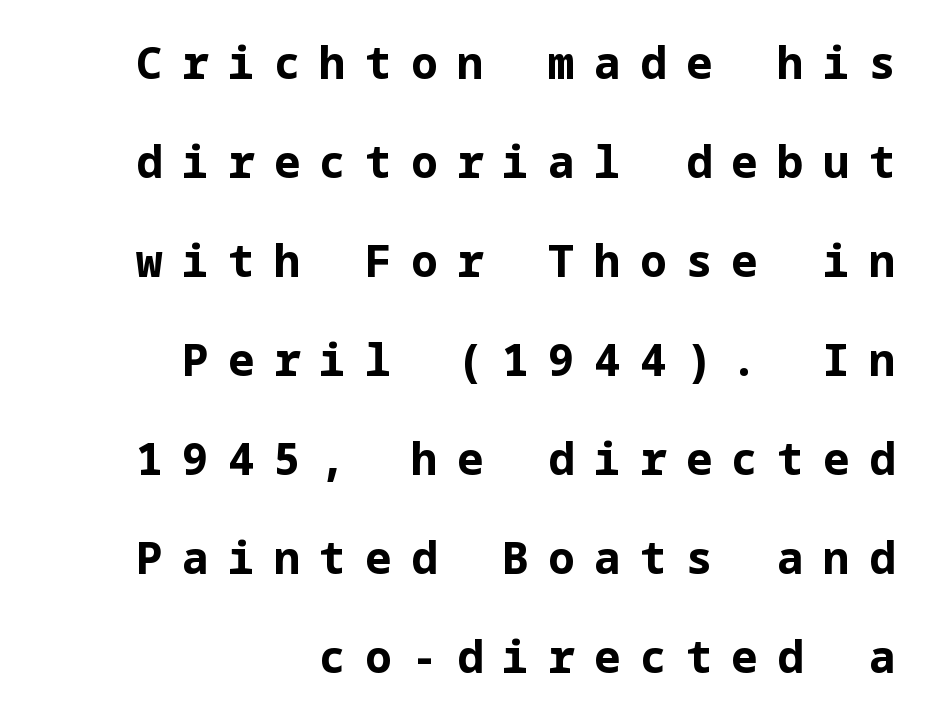
Q: Is the text bold? A: Yes.
Q: Is the text italic (slanted)? A: No, it is upright.
Q: Is the typeface a serif or a sans-serif typeface? A: Sans-serif.
Q: Is the text underlined? A: No.
Q: How is the paragraph aligned? A: Right-aligned.
Q: Is the spacing between letters normal or unusually wide? A: Unusually wide.
Q: Is the spacing between lines tight, normal or loose? A: Loose.
Q: Width (condensed, normal, or wide)? A: Normal.
Q: Stroke contrast? A: Low.
Q: x-height? A: Medium.
